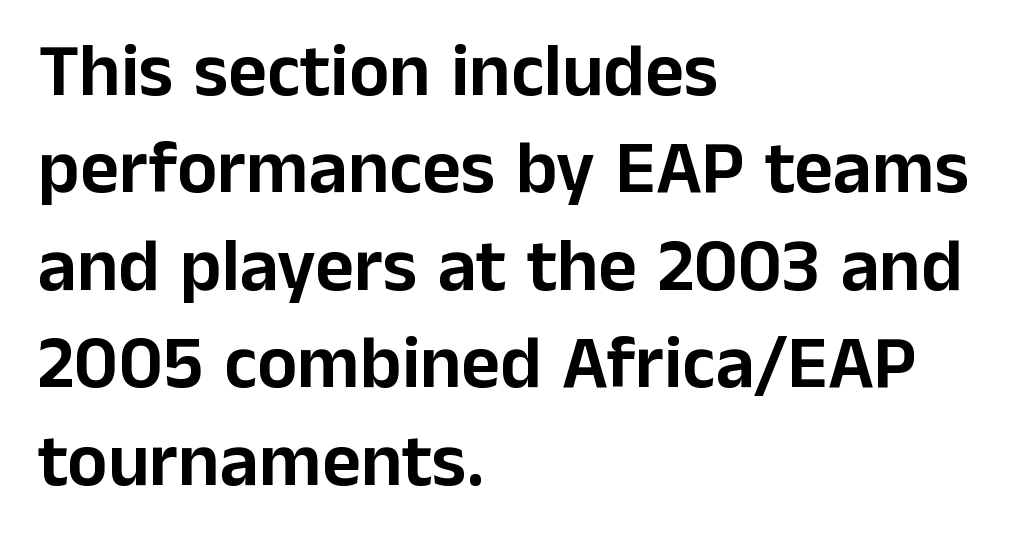
The image shows 75 px sans-serif type, upright; set left-aligned, normal line spacing (1.3x), normal letter spacing, not underlined; low stroke contrast and a medium x-height.
